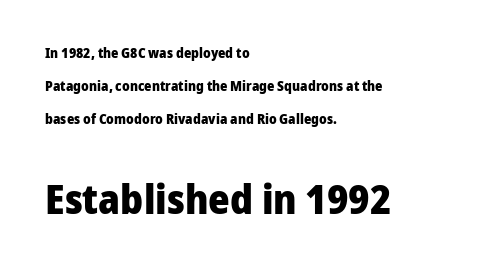
No italicization has been applied; the sample stays upright. Summary of vertical rhythm: relaxed, with wide interline spacing. Descender tails drop into unmarked territory. The emphasis by scale lands on block number two, below.
